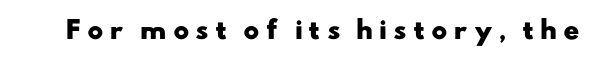
{"bold": "yes", "underline": "no", "letter_spacing": "wide", "letter_spacing_em": 0.25, "glyph_px": 24}
